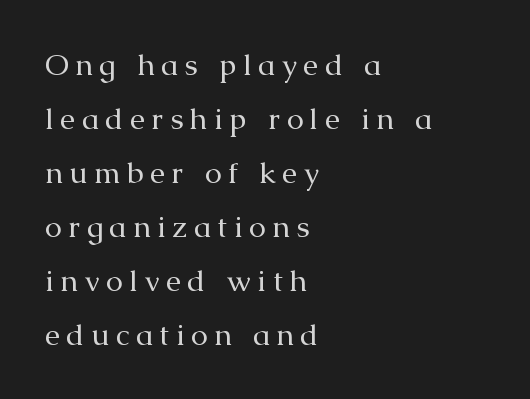
Bare-footed words on every line. Unbolded letterforms with no extra heft. Every stem runs plumb, perpendicular to the baseline. The letterforms stand isolated, each surrounded by extra space. The face used here is proportionally spaced, like ordinary book or web type.
